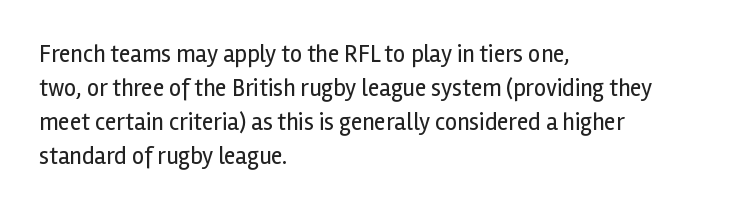
{"italic": "no", "bold": "no", "underline": "no", "align": "left", "line_spacing": "normal", "line_spacing_ratio": 1.42, "letter_spacing": "normal", "letter_spacing_em": 0.0, "glyph_px": 24}
